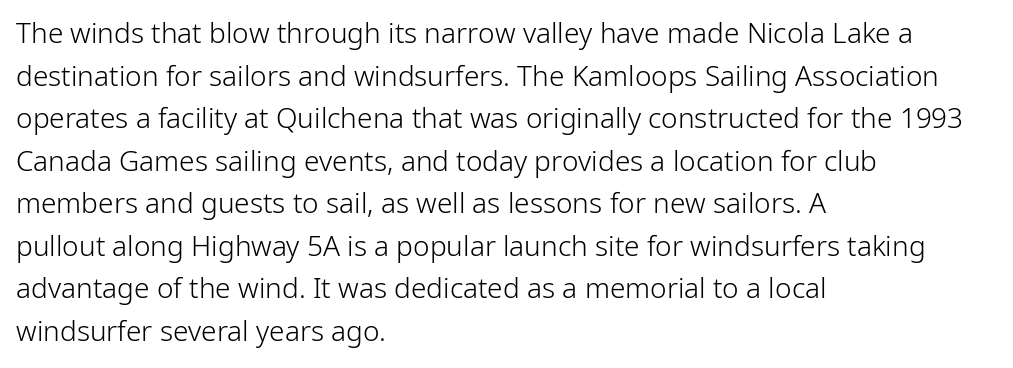
The image shows 28 px light sans-serif type, upright; set left-aligned, normal line spacing (1.52x), normal letter spacing, not underlined; low stroke contrast and a medium x-height.
